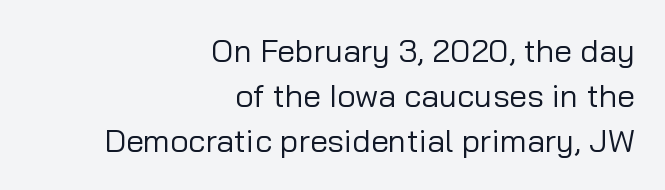
{"serif": "no", "italic": "no", "bold": "no", "weight": "regular", "width": "normal", "stroke_contrast": "low", "x_height": "medium", "monospaced": "no", "underline": "no", "align": "right", "line_spacing": "normal", "line_spacing_ratio": 1.4, "letter_spacing": "normal", "letter_spacing_em": 0.0, "glyph_px": 32}
